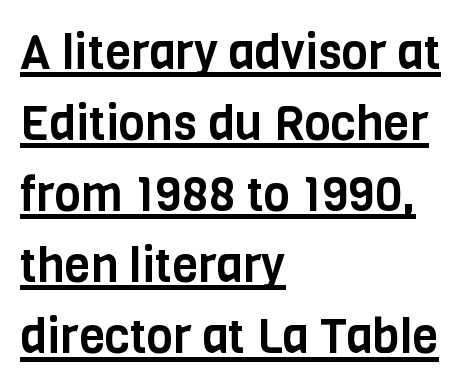
The image shows 48 px condensed sans-serif type, upright; set left-aligned, normal line spacing (1.48x), normal letter spacing, underlined; low stroke contrast and a large x-height.
